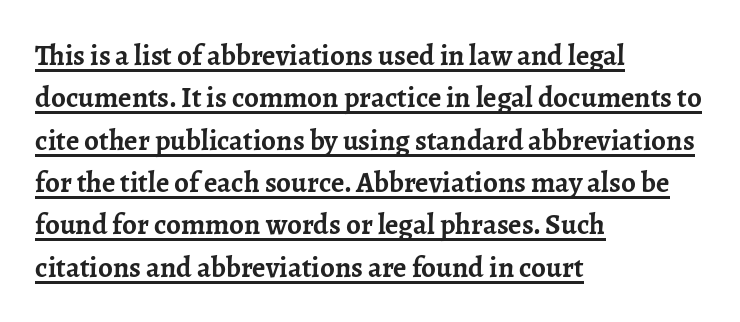
Q: Is the text bold? A: Yes.
Q: Is the text italic (slanted)? A: No, it is upright.
Q: Is the typeface a serif or a sans-serif typeface? A: Serif.
Q: Is the text underlined? A: Yes.
Q: How is the paragraph aligned? A: Left-aligned.
Q: Is the spacing between letters normal or unusually wide? A: Normal.
Q: Is the spacing between lines tight, normal or loose? A: Normal.
Q: Width (condensed, normal, or wide)? A: Normal.
Q: Stroke contrast? A: Low.
Q: x-height? A: Medium.
Q: Monospaced? A: No.
